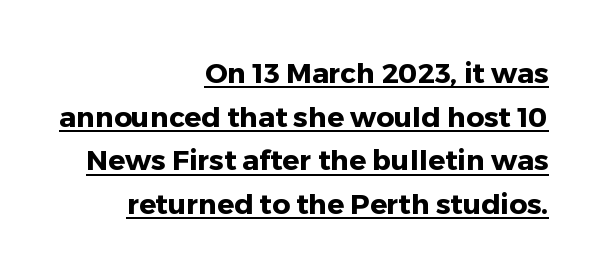
Vertical strokes here are truly vertical. Horizontal bands of white between lines are of average thickness. These lines are rendered in a variable-pitch font. Each glyph is drawn with heavy, bold strokes. Descenders here cross a horizontal rule under the line. Typeset ragged left — the right edge is the straight one.
